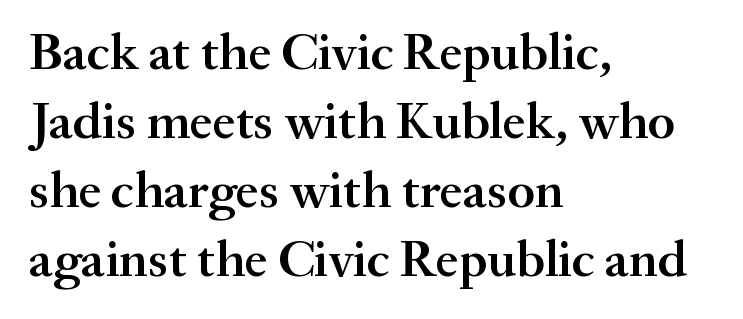
{"serif": "yes", "italic": "no", "bold": "semi", "weight": "semibold", "width": "normal", "stroke_contrast": "medium", "x_height": "small", "monospaced": "no", "underline": "no", "align": "left", "line_spacing": "normal", "line_spacing_ratio": 1.33, "letter_spacing": "normal", "letter_spacing_em": 0.0, "glyph_px": 52}
